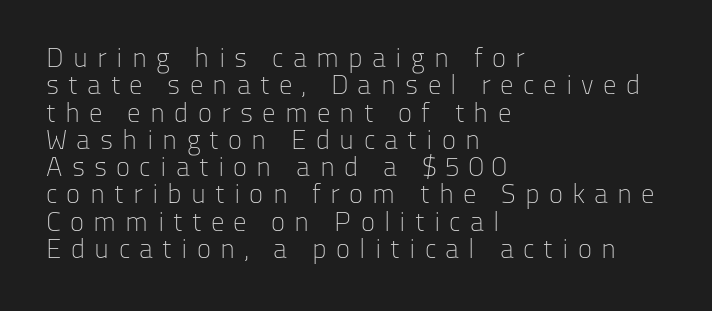
{"italic": "no", "bold": "no", "underline": "no", "align": "left", "line_spacing": "tight", "line_spacing_ratio": 1.01, "letter_spacing": "wide", "letter_spacing_em": 0.34, "glyph_px": 27}
